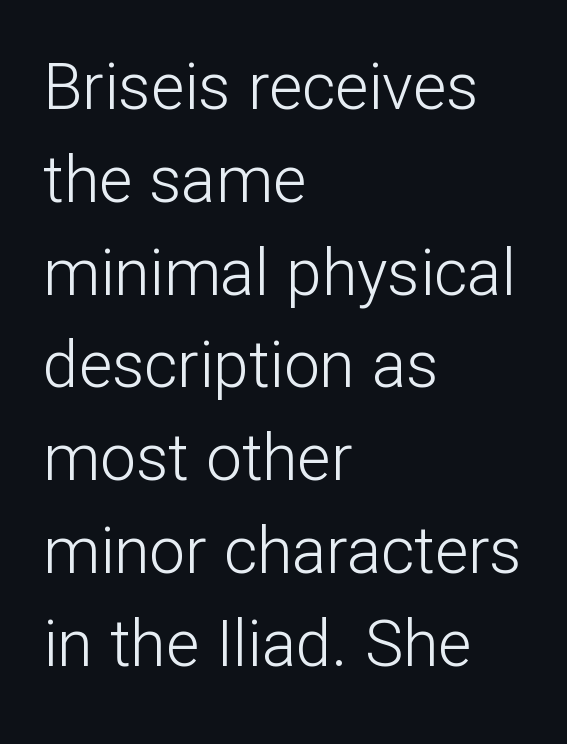
The image shows 64 px light sans-serif type, upright; set left-aligned, normal line spacing (1.45x), normal letter spacing, not underlined; low stroke contrast and a medium x-height.
